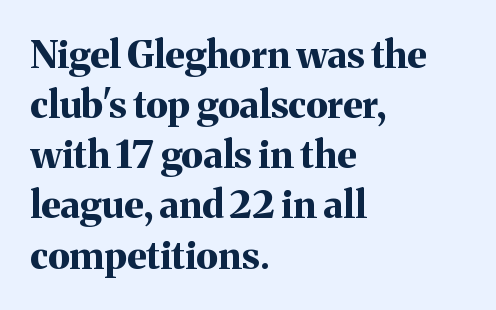
Q: Is the text bold? A: Yes.
Q: Is the text italic (slanted)? A: No, it is upright.
Q: Is the typeface a serif or a sans-serif typeface? A: Serif.
Q: Is the text underlined? A: No.
Q: How is the paragraph aligned? A: Left-aligned.
Q: Is the spacing between letters normal or unusually wide? A: Normal.
Q: Is the spacing between lines tight, normal or loose? A: Normal.
Q: Width (condensed, normal, or wide)? A: Normal.
Q: Stroke contrast? A: Medium.
Q: x-height? A: Medium.
Q: Monospaced? A: No.
